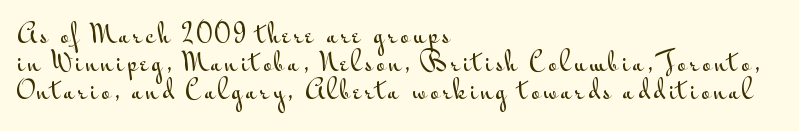
This sample is left-justified, so line endings fall wherever the words run out. Each row of text sits above clean, open space.
